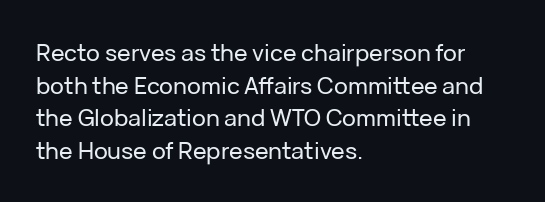
Q: Is the text italic (slanted)? A: No, it is upright.
Q: Is the text underlined? A: No.
Q: How is the paragraph aligned? A: Left-aligned.
Q: Is the spacing between letters normal or unusually wide? A: Normal.
Q: Is the spacing between lines tight, normal or loose? A: Normal.
